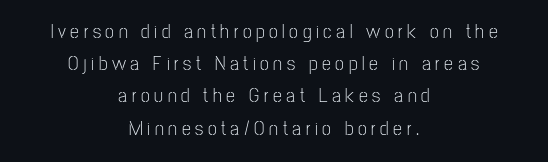
{"italic": "no", "bold": "no", "underline": "no", "align": "center", "line_spacing": "normal", "line_spacing_ratio": 1.61, "letter_spacing": "wide", "letter_spacing_em": 0.23, "glyph_px": 20}
